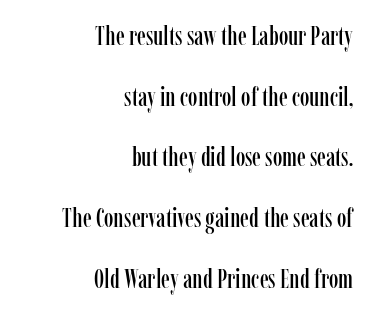
The image shows 27 px text type, upright; set right-aligned, loose line spacing (2.25x), normal letter spacing, not underlined.
